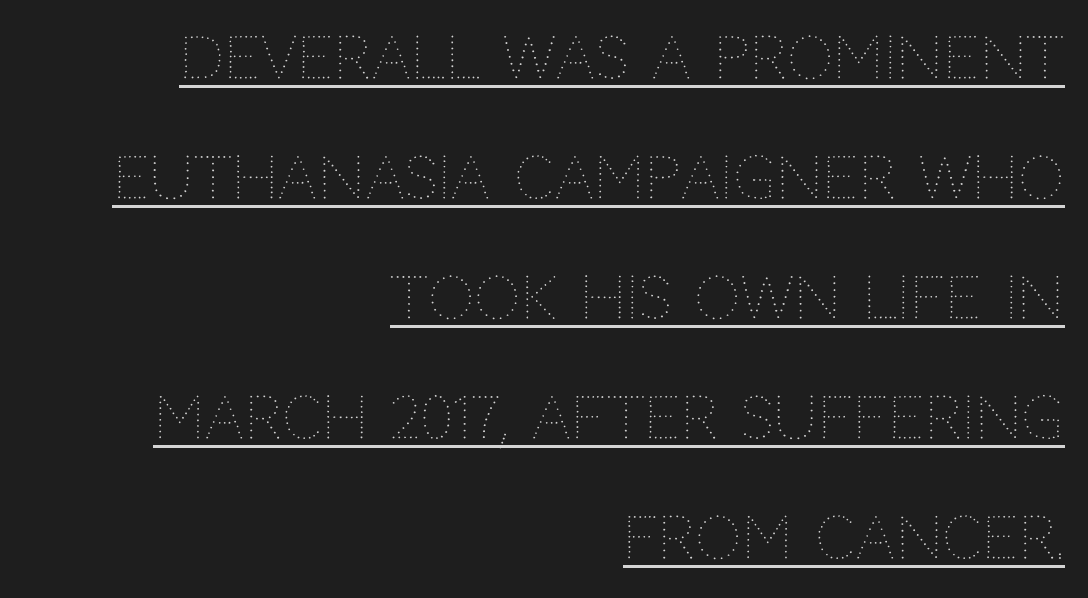
The image shows 58 px thin type, upright; set right-aligned, loose line spacing (2.07x), normal letter spacing, underlined; medium stroke contrast and a large x-height.
